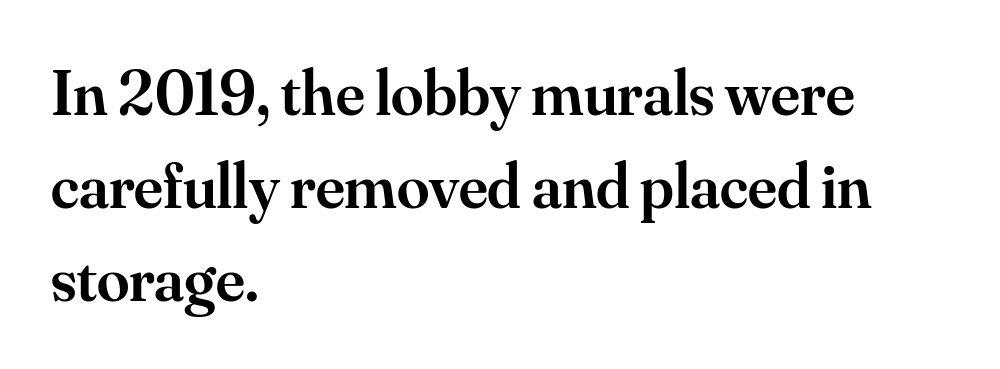
The image shows 65 px semibold serif type, upright; set left-aligned, normal line spacing (1.43x), normal letter spacing, not underlined; medium stroke contrast and a small x-height.
